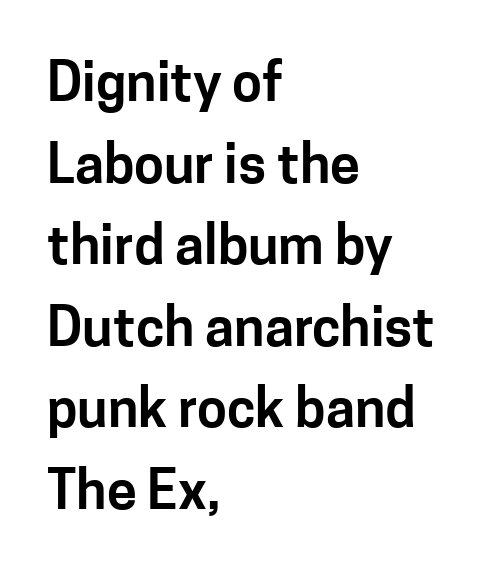
The rendering keeps characters at their native spacing. The rendering anchors every line to the left-hand side. Rule under the text: the space is simply empty. What's the leading like? Ordinary, nothing unusual. When letters stand straight like this, we call the style roman or upright. The text was rendered using a sans face with plain stroke endings.
